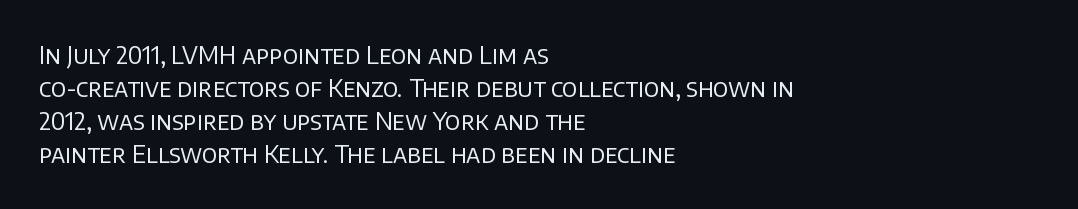
Q: Is the text bold? A: No.
Q: Is the text italic (slanted)? A: No, it is upright.
Q: Is the text underlined? A: No.
Q: How is the paragraph aligned? A: Left-aligned.
Q: Is the spacing between letters normal or unusually wide? A: Normal.
Q: Is the spacing between lines tight, normal or loose? A: Normal.
